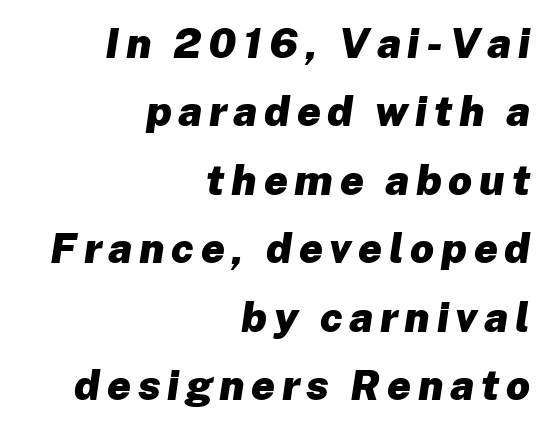
{"italic": "yes", "lean": "right", "slant_degrees": 8, "bold": "yes", "weight": "heavy", "width": "normal", "stroke_contrast": "low", "x_height": "medium", "monospaced": "no", "underline": "no", "align": "right", "line_spacing": "normal", "line_spacing_ratio": 1.63, "glyph_px": 42}
